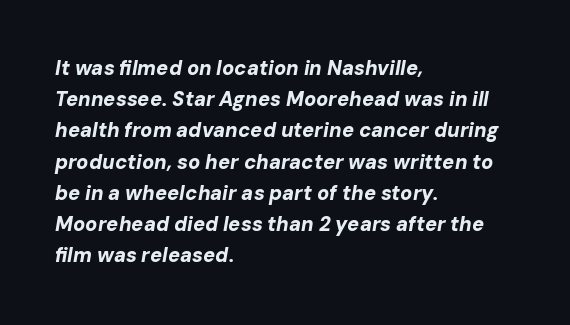
{"italic": "yes", "lean": "right", "slant_degrees": 10, "bold": "yes", "underline": "no", "align": "left", "line_spacing": "normal", "line_spacing_ratio": 1.56, "letter_spacing": "normal", "letter_spacing_em": 0.0, "glyph_px": 20}
